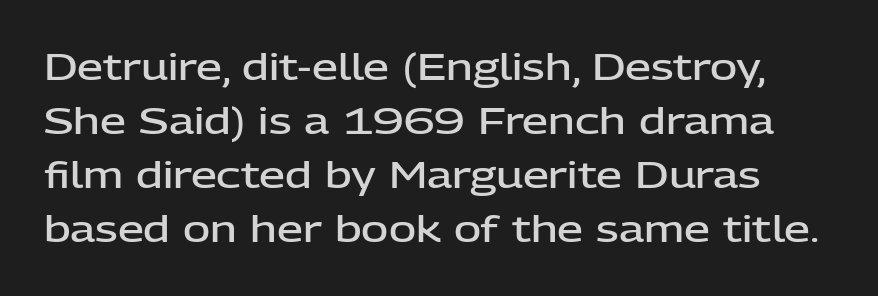
{"serif": "no", "italic": "no", "bold": "semi", "weight": "semibold", "width": "normal", "stroke_contrast": "low", "x_height": "medium", "monospaced": "no", "underline": "no", "line_spacing": "normal", "line_spacing_ratio": 1.46, "letter_spacing": "normal", "letter_spacing_em": 0.0, "glyph_px": 37}
